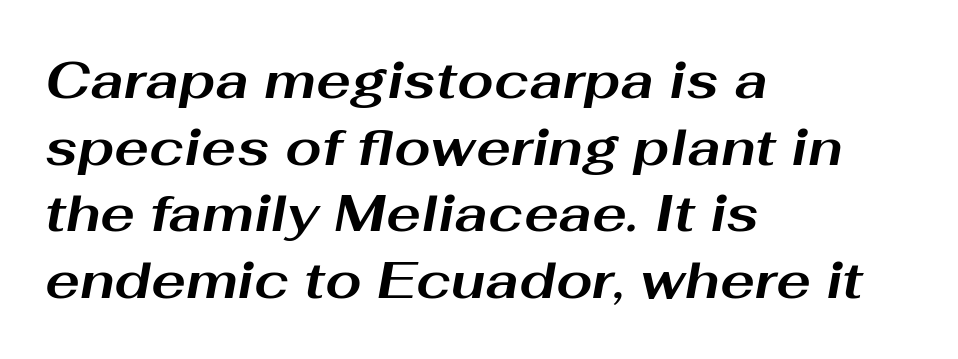
Think of a printed novel: that variable character pitch is what you see here. Each word holds together tightly as a unit, with standard inter-letter gaps. Is the block centered? No — it sits flush against the left margin. The passage shown stacks its lines at a standard gap. The glyphs have the mass of a bold cut.
